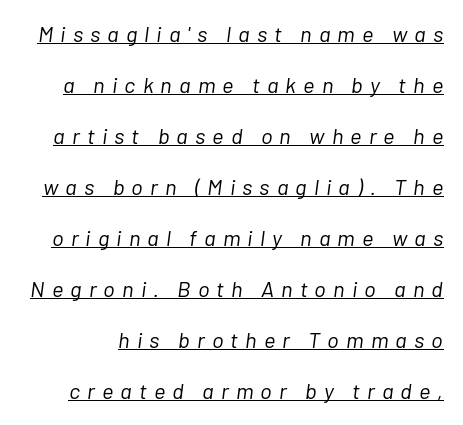
The image shows 22 px text type, italic (leaning right); set loose line spacing (2.32x), unusually wide letter spacing (+0.32 em), underlined.
